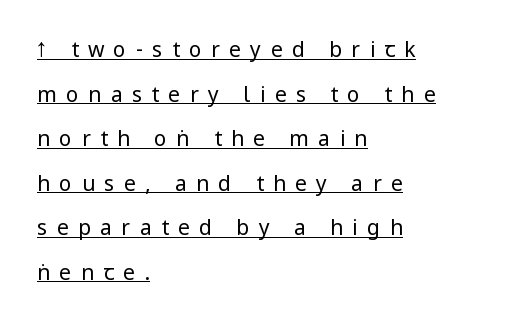
{"italic": "no", "bold": "no", "underline": "yes", "align": "left", "line_spacing": "loose", "line_spacing_ratio": 2.12, "letter_spacing": "wide", "letter_spacing_em": 0.45, "glyph_px": 21}
